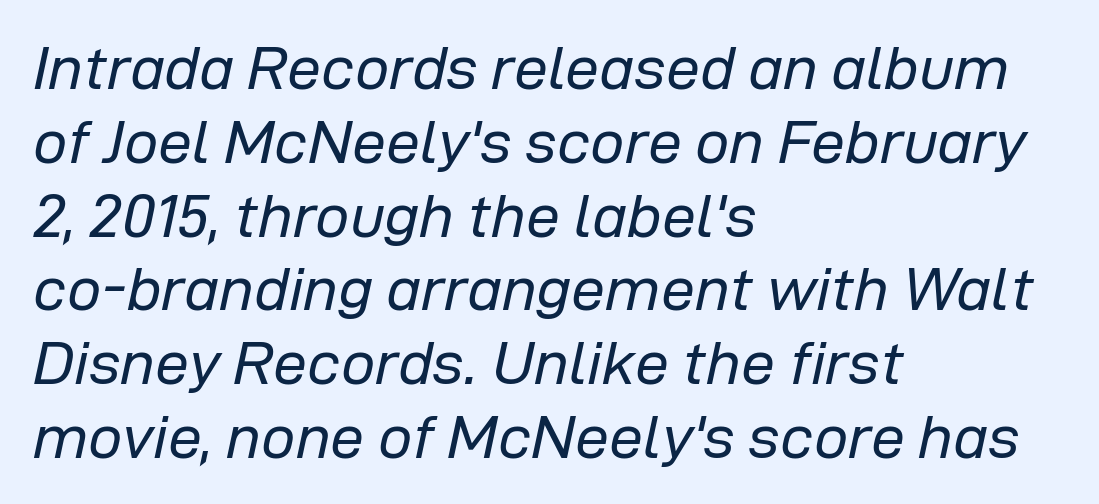
Q: Is the text bold? A: No.
Q: Is the text italic (slanted)? A: Yes, it leans right by about 12 degrees.
Q: Is the text underlined? A: No.
Q: How is the paragraph aligned? A: Left-aligned.
Q: Is the spacing between letters normal or unusually wide? A: Normal.
Q: Width (condensed, normal, or wide)? A: Normal.
Q: Stroke contrast? A: Low.
Q: x-height? A: Medium.
Q: Monospaced? A: No.
